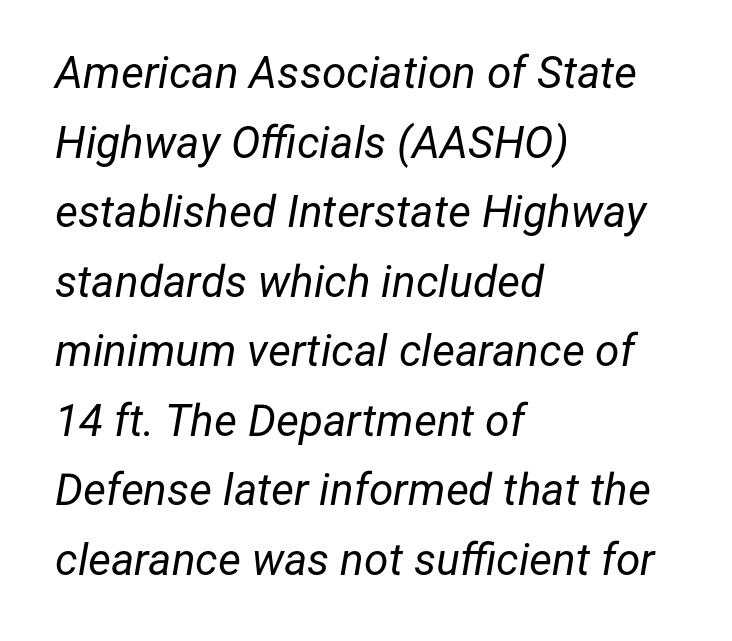
Is the type slanted? Yes — the strokes lean at a clear angle. Weight: not bold — regular or lighter. Each row of text sits above clean, open space. This rendering uses left alignment, leaving the right contour irregular.
